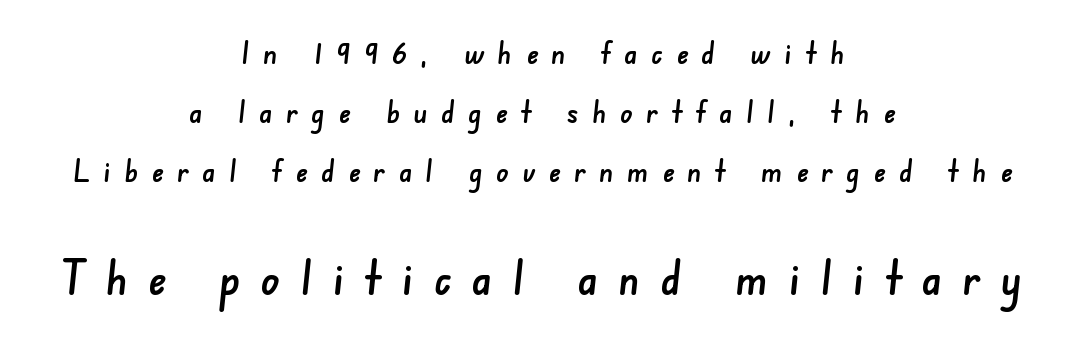
Q: Is the typeface a serif or a sans-serif typeface? A: Sans-serif.
Q: Is the text underlined? A: No.
Q: How is the paragraph aligned? A: Centered.
Q: Is the spacing between letters normal or unusually wide? A: Unusually wide.
Q: Is the spacing between lines tight, normal or loose? A: Loose.
Q: Which block of text is set in a larger size, the first (top) or the second (bottom)? A: The second (bottom) one.
Q: Width (condensed, normal, or wide)? A: Normal.
Q: Stroke contrast? A: Low.
Q: x-height? A: Small.
Q: Monospaced? A: No.
